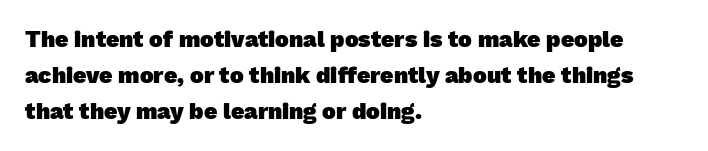
Q: Is the text bold? A: Yes.
Q: Is the text underlined? A: No.
Q: How is the paragraph aligned? A: Left-aligned.
Q: Is the spacing between letters normal or unusually wide? A: Normal.
Q: Is the spacing between lines tight, normal or loose? A: Normal.
